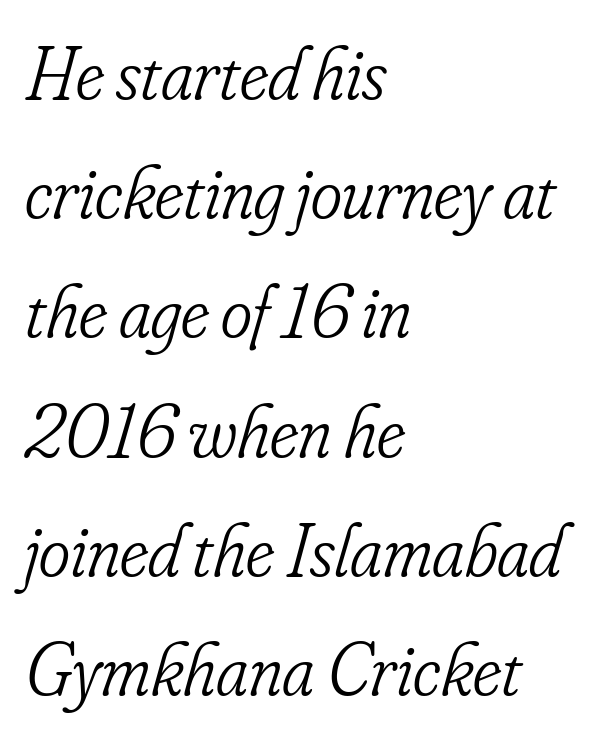
The image shows 75 px light, condensed serif type, italic (leaning right); set left-aligned, normal line spacing (1.59x), normal letter spacing, not underlined; low stroke contrast and a small x-height.
